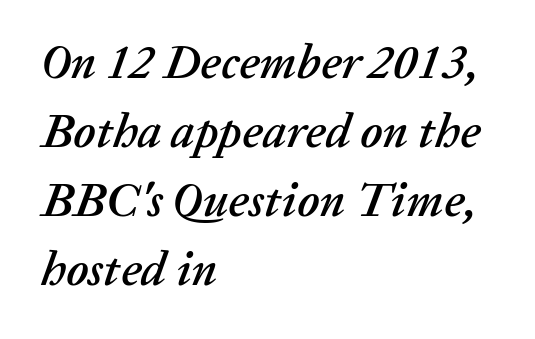
{"italic": "yes", "lean": "right", "slant_degrees": 20, "width": "normal", "stroke_contrast": "low", "x_height": "medium", "monospaced": "no", "underline": "no", "align": "left", "line_spacing": "normal", "line_spacing_ratio": 1.44, "letter_spacing": "normal", "letter_spacing_em": 0.0, "glyph_px": 48}
